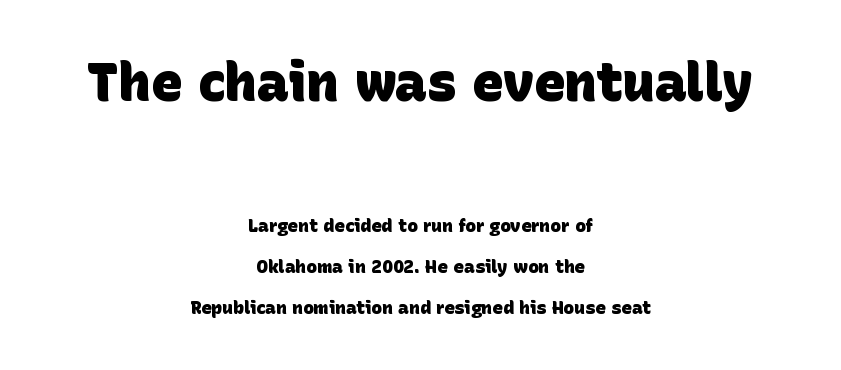
The image shows 53 px heavy sans-serif type; set centered, loose line spacing (2.29x), normal letter spacing, not underlined; the first (top) block is 2.94x larger; low stroke contrast and a large x-height.
